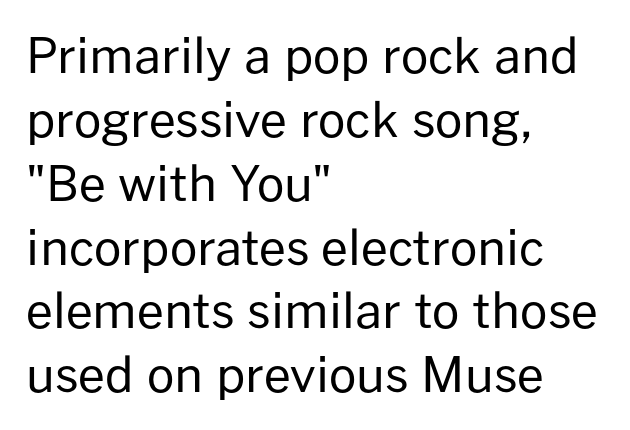
{"serif": "no", "italic": "no", "bold": "no", "weight": "regular", "width": "normal", "stroke_contrast": "low", "x_height": "medium", "monospaced": "no", "underline": "no", "align": "left", "line_spacing": "normal", "line_spacing_ratio": 1.33, "letter_spacing": "normal", "letter_spacing_em": 0.0, "glyph_px": 48}
